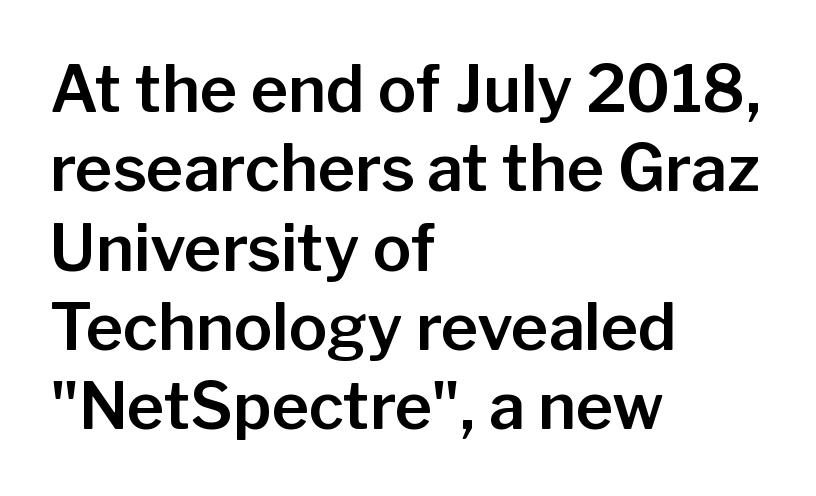
Clear beneath every line of the passage. The letters stand straight up with perfectly vertical stems. Letterform terminals end flat and unadorned throughout the passage. Glyph-to-glyph distance matches everyday printed text. Leftover space on each line is placed entirely after the last word.
